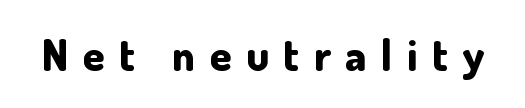
{"serif": "no", "italic": "no", "bold": "yes", "weight": "bold", "width": "normal", "stroke_contrast": "low", "x_height": "small", "monospaced": "no", "underline": "no", "letter_spacing": "wide", "letter_spacing_em": 0.34, "glyph_px": 43}
